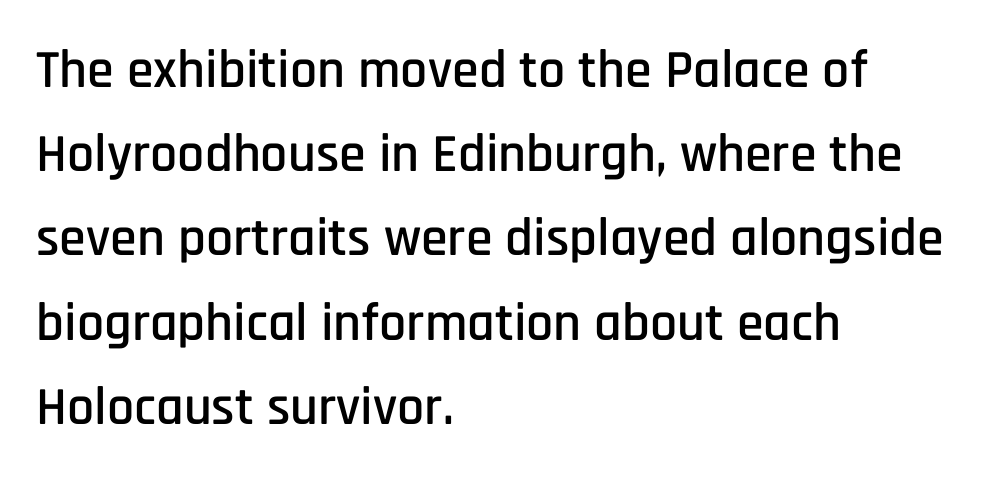
The image shows 54 px condensed sans-serif type, upright; set left-aligned, normal line spacing (1.56x), normal letter spacing, not underlined; low stroke contrast and a large x-height.
